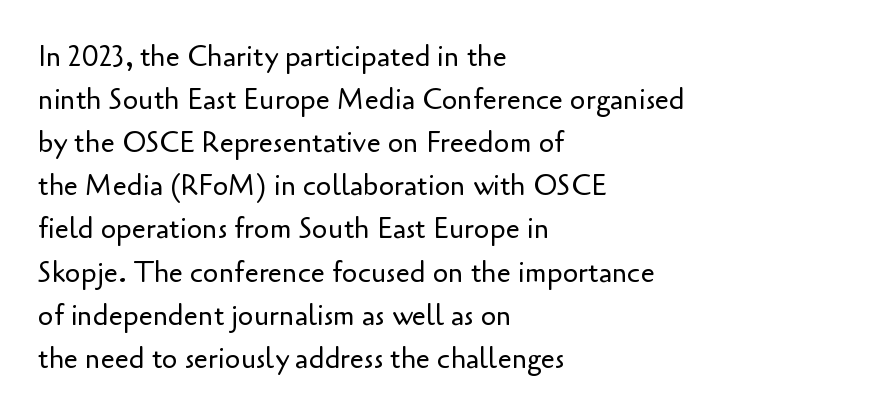
A typesetter would call this proportional, since set widths differ per character. Nobody drew a line under any word here. Does the leading feel generous? No, just average. In CSS terms this would be text-align: left. You can tell from the bare stems that sans-serif type was used. The passage shown has conventional tracking throughout.
